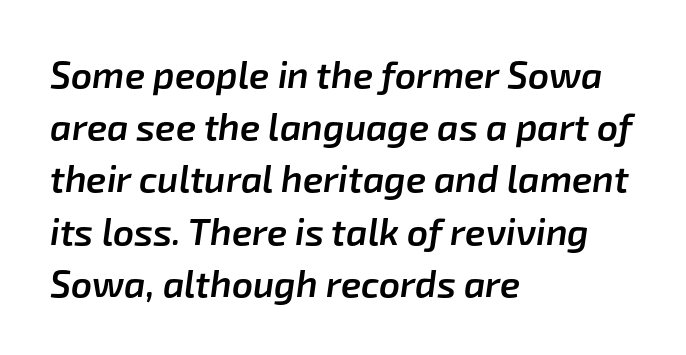
{"italic": "yes", "lean": "right", "slant_degrees": 8, "bold": "semi", "weight": "semibold", "width": "normal", "stroke_contrast": "low", "x_height": "medium", "monospaced": "no", "underline": "no", "align": "left", "line_spacing": "normal", "line_spacing_ratio": 1.41, "letter_spacing": "normal", "letter_spacing_em": 0.0, "glyph_px": 37}
